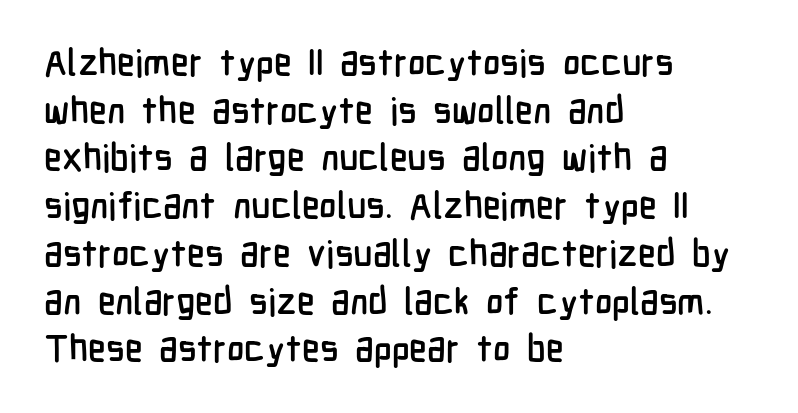
{"serif": "no", "italic": "no", "width": "condensed", "stroke_contrast": "low", "x_height": "medium", "monospaced": "no", "underline": "no", "align": "left", "line_spacing": "normal", "line_spacing_ratio": 1.29, "letter_spacing": "normal", "letter_spacing_em": 0.0, "glyph_px": 37}
